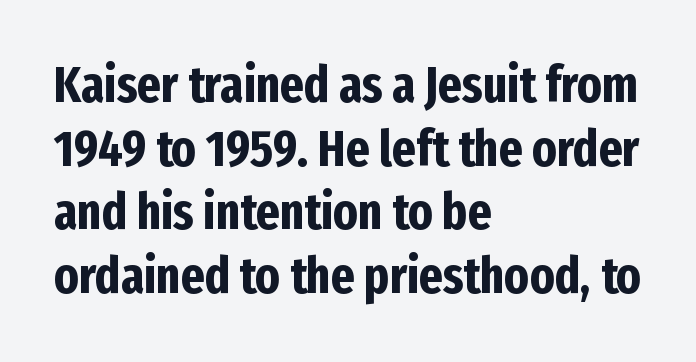
Regarding leading, the lines here are spaced in the standard way. This is sans-serif lettering, the kind often seen on screens and signage. Each row of text sits above clean, open space. A roman cut, with each character standing at attention. Varying glyph widths throughout — classic text-font behaviour. Does the weight exceed regular? Yes, all the way to bold.
